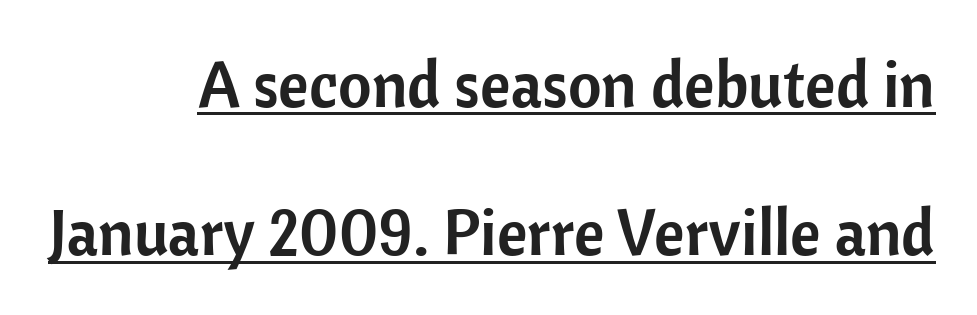
The image shows 65 px sans-serif type, upright; set right-aligned, loose line spacing (2.28x), normal letter spacing, underlined; low stroke contrast and a medium x-height.
